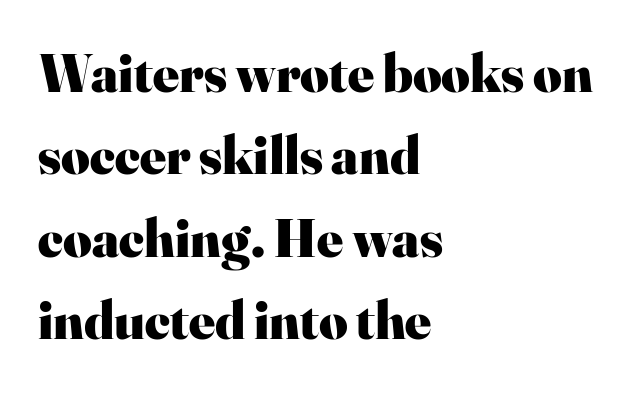
Q: Is the text bold? A: Yes.
Q: Is the text italic (slanted)? A: No, it is upright.
Q: Is the typeface a serif or a sans-serif typeface? A: Serif.
Q: Is the text underlined? A: No.
Q: How is the paragraph aligned? A: Left-aligned.
Q: Is the spacing between letters normal or unusually wide? A: Normal.
Q: Is the spacing between lines tight, normal or loose? A: Normal.
Q: Width (condensed, normal, or wide)? A: Normal.
Q: Stroke contrast? A: High.
Q: x-height? A: Small.
Q: Monospaced? A: No.
